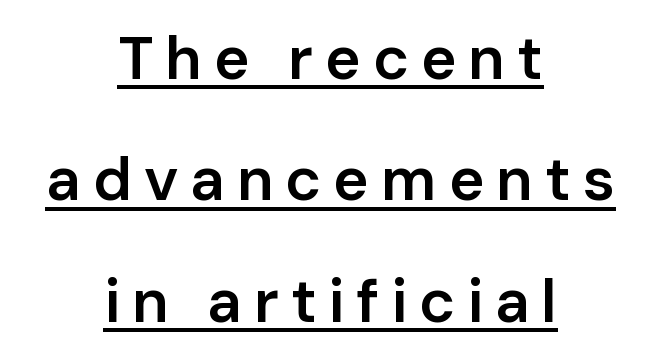
Q: Is the text bold? A: Semi-bold.
Q: Is the text italic (slanted)? A: No, it is upright.
Q: Is the typeface a serif or a sans-serif typeface? A: Sans-serif.
Q: Is the text underlined? A: Yes.
Q: How is the paragraph aligned? A: Centered.
Q: Is the spacing between lines tight, normal or loose? A: Loose.
Q: Width (condensed, normal, or wide)? A: Normal.
Q: Stroke contrast? A: Low.
Q: x-height? A: Medium.
Q: Monospaced? A: No.
